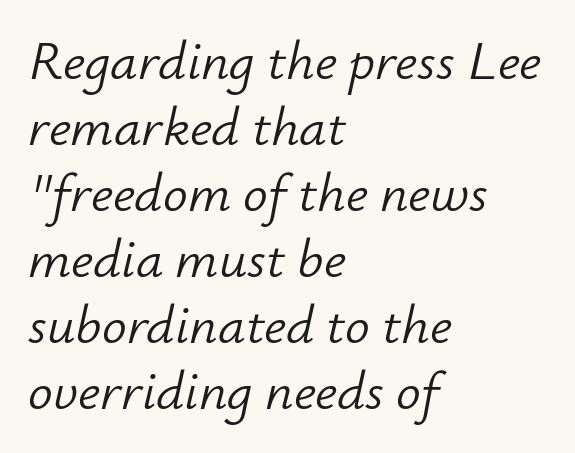
This sample is left-justified, so line endings fall wherever the words run out. If you drew a line through each stem, it would be angled. The font sits on the lighter half of the weight spectrum, regular included. Between one letter and the next there's only the usual sliver of space. Type without underlining.
